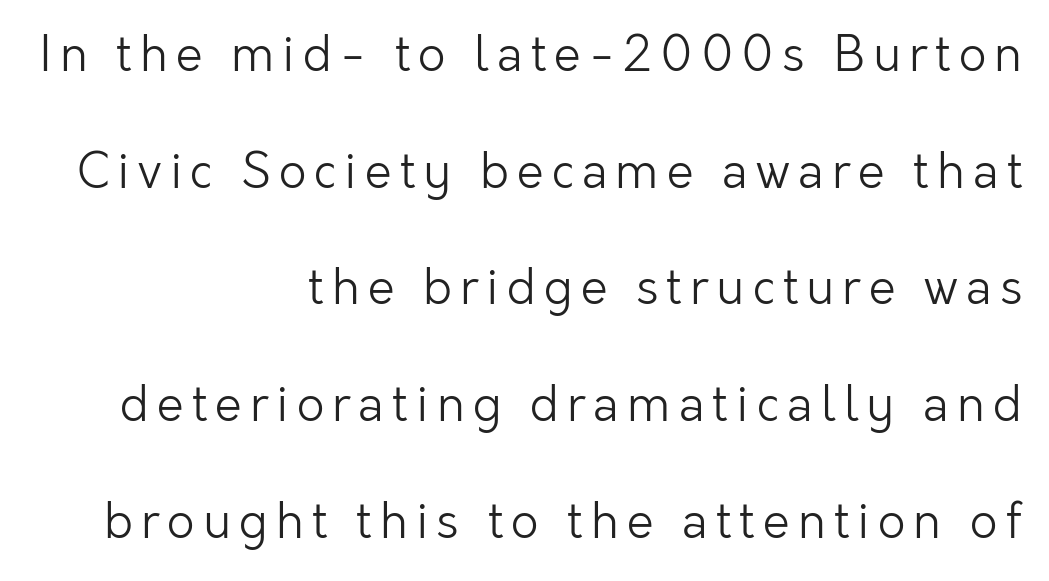
The image shows 48 px light sans-serif type, upright; set right-aligned, loose line spacing (2.43x), not underlined; low stroke contrast and a medium x-height.
